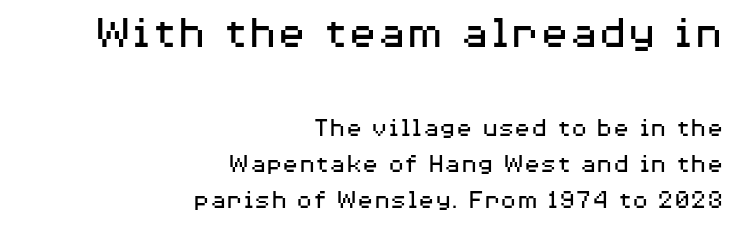
Q: Is the text bold? A: No.
Q: Is the text italic (slanted)? A: No, it is upright.
Q: Is the typeface a serif or a sans-serif typeface? A: Sans-serif.
Q: Is the text underlined? A: No.
Q: How is the paragraph aligned? A: Right-aligned.
Q: Is the spacing between letters normal or unusually wide? A: Normal.
Q: Is the spacing between lines tight, normal or loose? A: Normal.
Q: Which block of text is set in a larger size, the first (top) or the second (bottom)? A: The first (top) one.
Q: Width (condensed, normal, or wide)? A: Wide.
Q: Stroke contrast? A: Medium.
Q: x-height? A: Medium.
Q: Monospaced? A: No.
